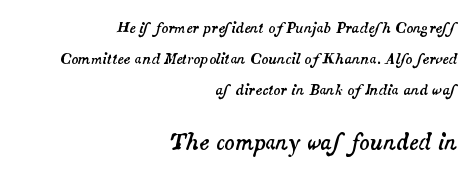
Q: Is the text italic (slanted)? A: Yes, it leans right by about 14 degrees.
Q: Is the text underlined? A: No.
Q: How is the paragraph aligned? A: Right-aligned.
Q: Is the spacing between letters normal or unusually wide? A: Normal.
Q: Is the spacing between lines tight, normal or loose? A: Loose.
Q: Which block of text is set in a larger size, the first (top) or the second (bottom)? A: The second (bottom) one.
